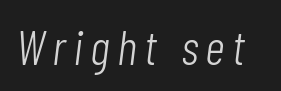
The image shows 49 px light, condensed type, italic (leaning right); set not underlined; low stroke contrast and a medium x-height.
